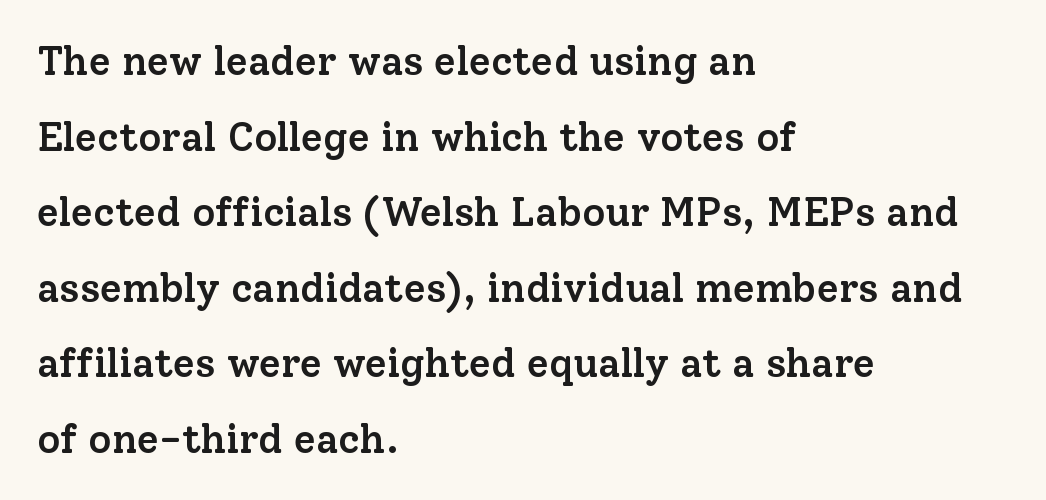
{"serif": "yes", "italic": "no", "bold": "semi", "weight": "semibold", "width": "normal", "stroke_contrast": "low", "x_height": "medium", "monospaced": "no", "underline": "no", "align": "left", "line_spacing_ratio": 1.89, "letter_spacing": "normal", "letter_spacing_em": 0.0, "glyph_px": 40}
